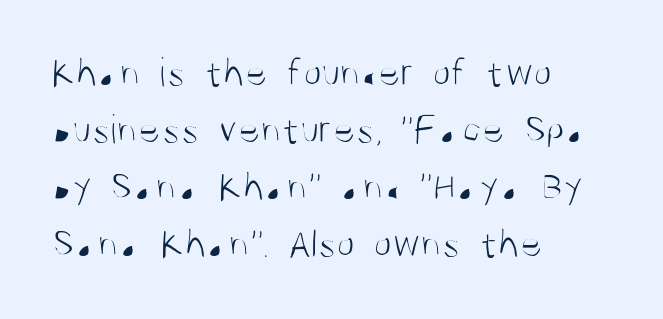
The image shows 42 px light, condensed sans-serif type, upright; set left-aligned, normal line spacing (1.36x), normal letter spacing, not underlined; medium stroke contrast and a large x-height.
